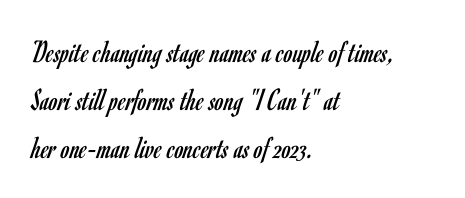
{"serif": "no", "bold": "no", "weight": "regular", "width": "condensed", "stroke_contrast": "low", "x_height": "small", "monospaced": "no", "underline": "no", "align": "left", "line_spacing": "normal", "line_spacing_ratio": 1.5, "letter_spacing": "normal", "letter_spacing_em": 0.0, "glyph_px": 32}
